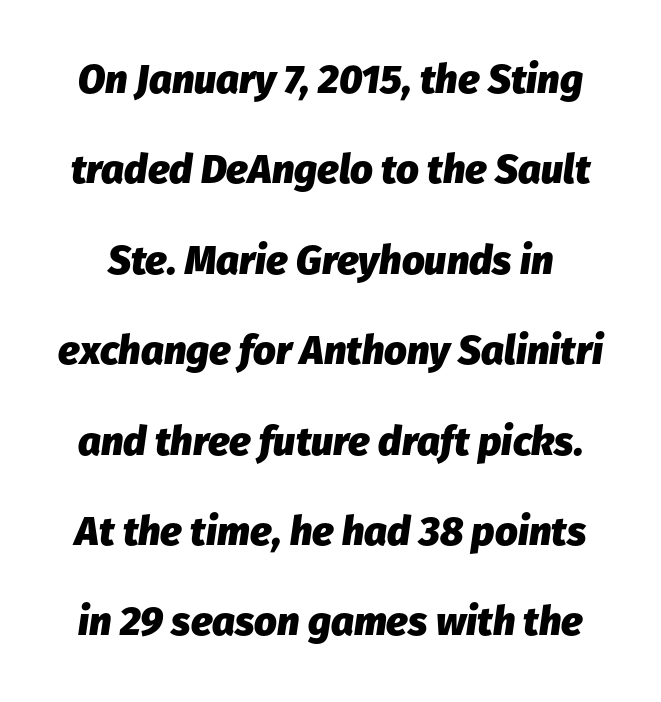
{"italic": "yes", "lean": "right", "slant_degrees": 8, "bold": "yes", "weight": "heavy", "width": "normal", "stroke_contrast": "low", "x_height": "medium", "monospaced": "no", "underline": "no", "line_spacing": "loose", "line_spacing_ratio": 2.26, "letter_spacing": "normal", "letter_spacing_em": 0.0, "glyph_px": 40}
